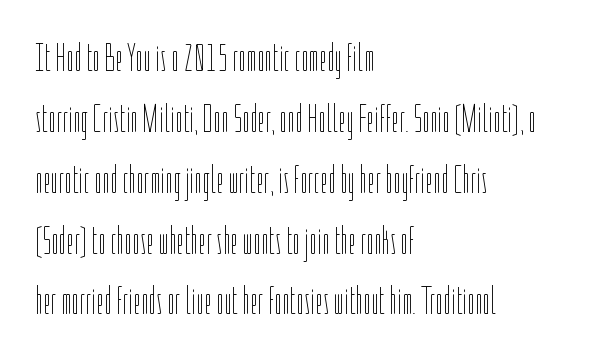
The image shows 39 px thin, condensed type, upright; set left-aligned, normal line spacing (1.56x), normal letter spacing, not underlined; low stroke contrast and a medium x-height.
